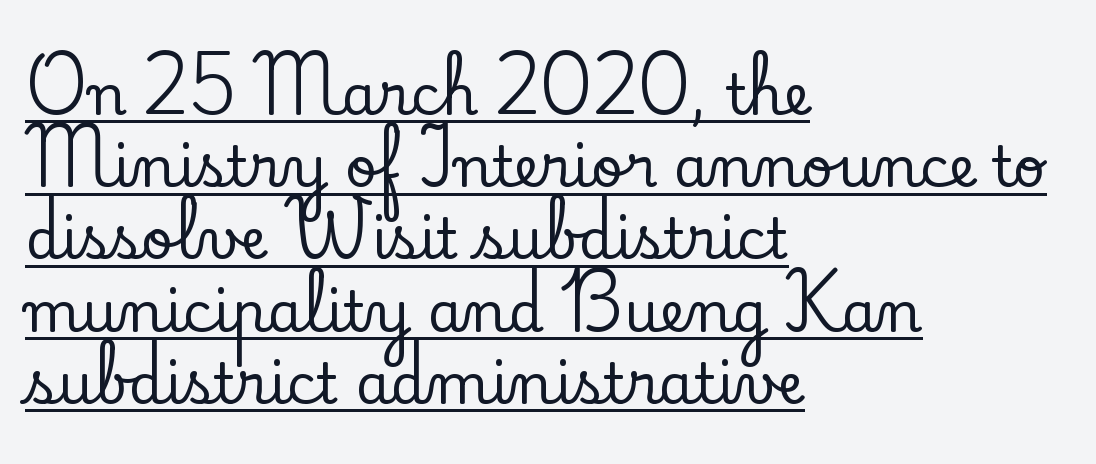
{"serif": "yes", "italic": "no", "width": "normal", "stroke_contrast": "low", "x_height": "small", "monospaced": "no", "underline": "yes", "align": "left", "line_spacing": "normal", "line_spacing_ratio": 1.29, "letter_spacing": "normal", "letter_spacing_em": 0.0, "glyph_px": 56}
